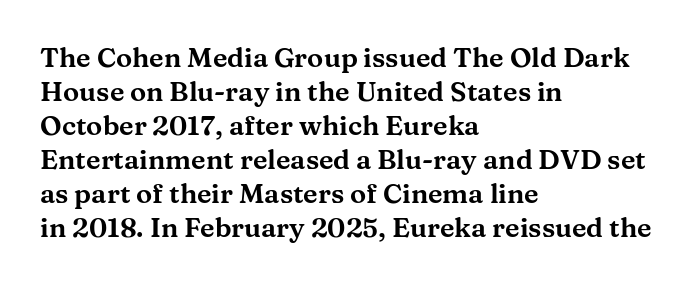
Q: Is the text italic (slanted)? A: No, it is upright.
Q: Is the text underlined? A: No.
Q: How is the paragraph aligned? A: Left-aligned.
Q: Is the spacing between letters normal or unusually wide? A: Normal.
Q: Is the spacing between lines tight, normal or loose? A: Normal.
